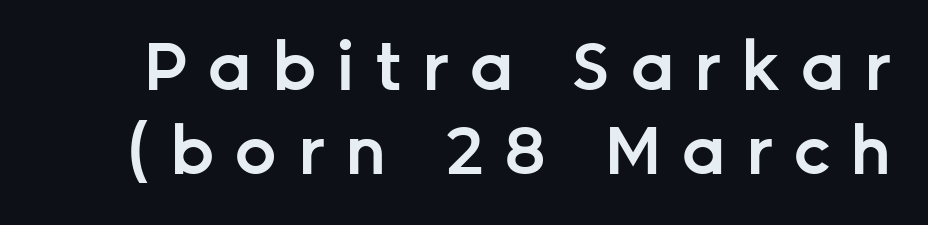
Q: Is the text bold? A: Semi-bold.
Q: Is the text italic (slanted)? A: No, it is upright.
Q: Is the typeface a serif or a sans-serif typeface? A: Sans-serif.
Q: Is the text underlined? A: No.
Q: Is the spacing between letters normal or unusually wide? A: Unusually wide.
Q: Is the spacing between lines tight, normal or loose? A: Normal.
Q: Width (condensed, normal, or wide)? A: Normal.
Q: Stroke contrast? A: Low.
Q: x-height? A: Medium.
Q: Monospaced? A: No.
